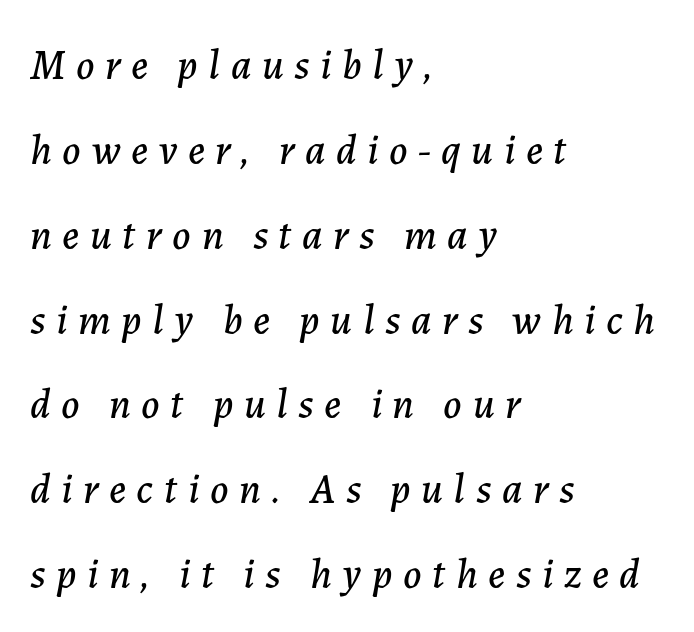
{"italic": "yes", "lean": "right", "slant_degrees": 7, "width": "normal", "stroke_contrast": "low", "x_height": "medium", "monospaced": "no", "underline": "no", "align": "left", "line_spacing": "loose", "line_spacing_ratio": 2.02, "letter_spacing": "wide", "letter_spacing_em": 0.25, "glyph_px": 42}
